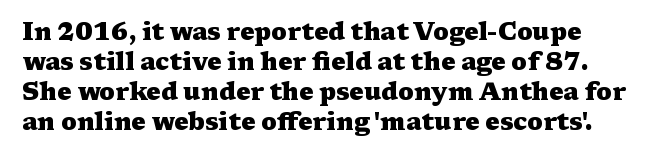
Q: Is the text bold? A: Yes.
Q: Is the text italic (slanted)? A: No, it is upright.
Q: Is the text underlined? A: No.
Q: Is the spacing between letters normal or unusually wide? A: Normal.
Q: Is the spacing between lines tight, normal or loose? A: Normal.
